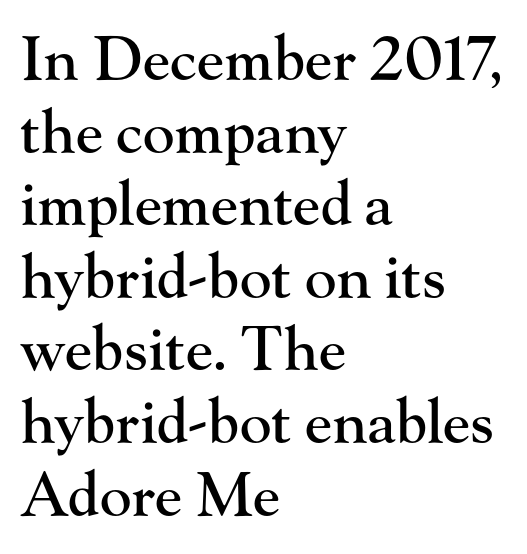
Q: Is the text italic (slanted)? A: No, it is upright.
Q: Is the typeface a serif or a sans-serif typeface? A: Serif.
Q: Is the text underlined? A: No.
Q: How is the paragraph aligned? A: Left-aligned.
Q: Is the spacing between letters normal or unusually wide? A: Normal.
Q: Width (condensed, normal, or wide)? A: Normal.
Q: Stroke contrast? A: High.
Q: x-height? A: Small.
Q: Monospaced? A: No.
